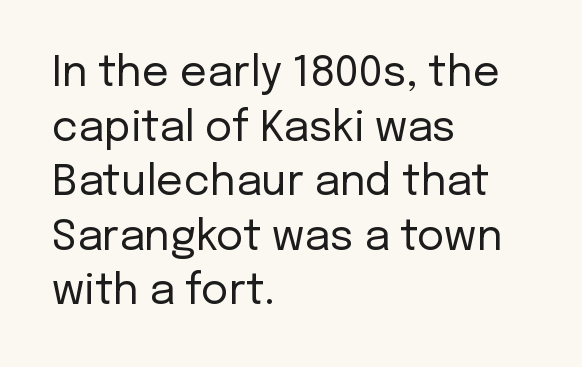
These lines stack with their left ends in a neat column. Is the stroke heavy? The answer is a plain regular-or-lighter. To sum up the face: it is a sans, with no serifs. A typesetter would call this proportional, since set widths differ per character.
